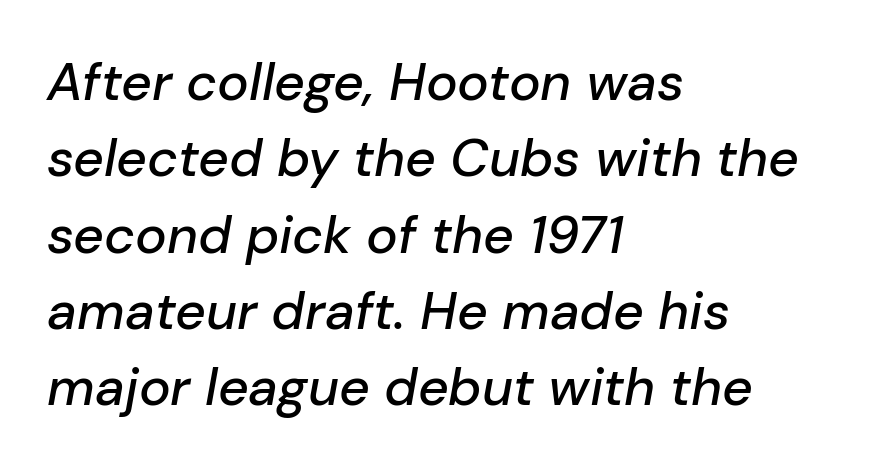
Q: Is the text italic (slanted)? A: Yes, it leans right by about 10 degrees.
Q: Is the text underlined? A: No.
Q: How is the paragraph aligned? A: Left-aligned.
Q: Is the spacing between letters normal or unusually wide? A: Normal.
Q: Is the spacing between lines tight, normal or loose? A: Normal.
Q: Width (condensed, normal, or wide)? A: Normal.
Q: Stroke contrast? A: Low.
Q: x-height? A: Medium.
Q: Monospaced? A: No.
